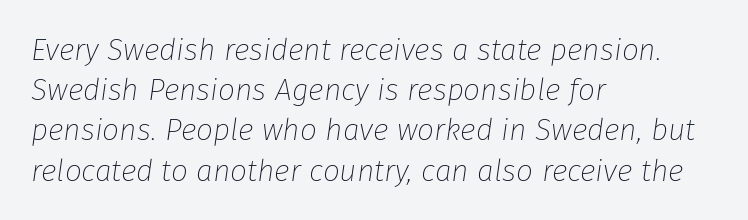
This sample uses plain, unmodified letter spacing. Baseline-to-baseline distance is the conventional proportion of letter height. There's an unmistakable incline to the writing here. The setting favours the left margin, as ordinary paragraphs usually do. Rule under the text: the space is simply empty.
